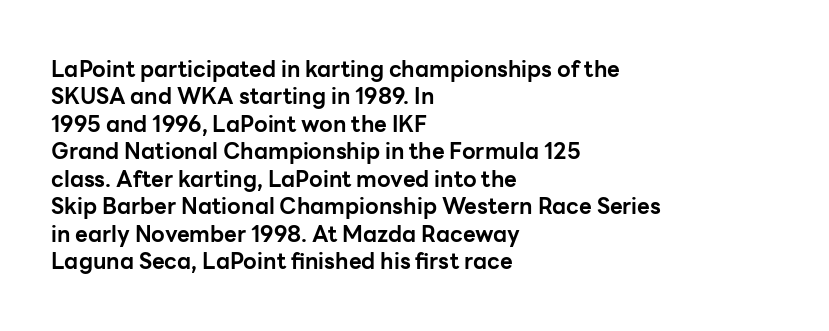
Only glyphs here, with clear space below each row. The type sits square on the baseline with zero lean. Short note: letters normally spaced. Summary of vertical rhythm: regular, with standard interline spacing. Thick stems and heavy bowls — unmistakably bold. Short and long lines alike share a common starting point at left.
